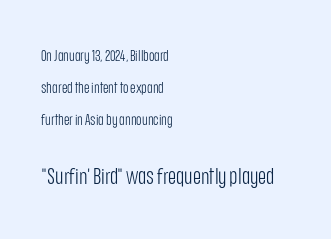
The image shows 22 px text type, upright; set left-aligned, loose line spacing (2.15x), normal letter spacing, not underlined; the second (bottom) block is 1.47x larger.
